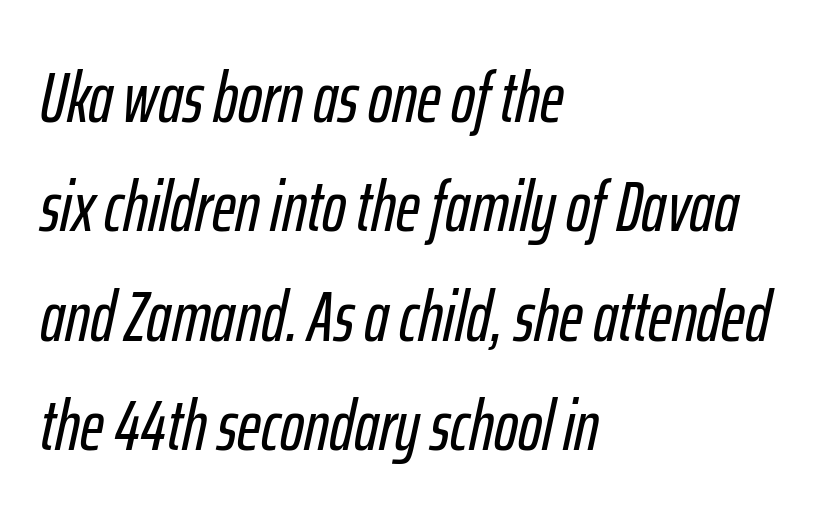
The image shows 72 px condensed type, italic (leaning right); set left-aligned, normal line spacing (1.52x), normal letter spacing, not underlined; low stroke contrast and a medium x-height.
